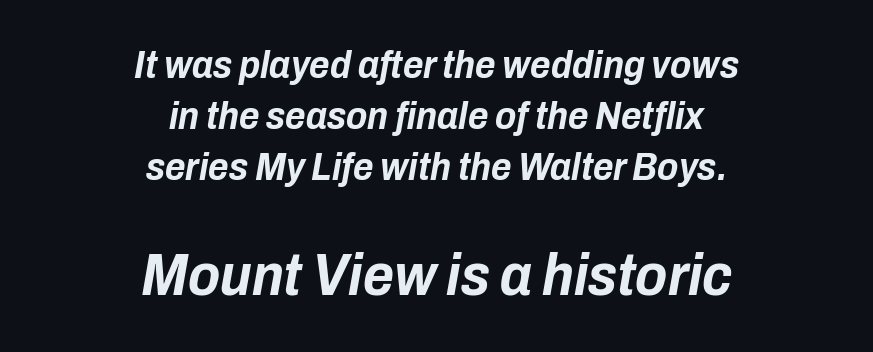
Each glyph is drawn with heavy, bold strokes. Beneath every word, the page is bare. Evenly set lines give the paragraph a standard silhouette. This is oblique type, the kind used for emphasis or titles.
